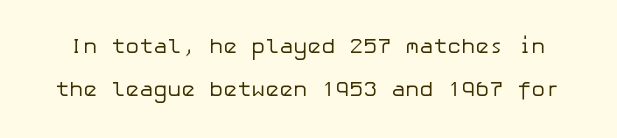
The image shows 21 px text type, upright; set loose line spacing (2.03x), normal letter spacing, not underlined.
